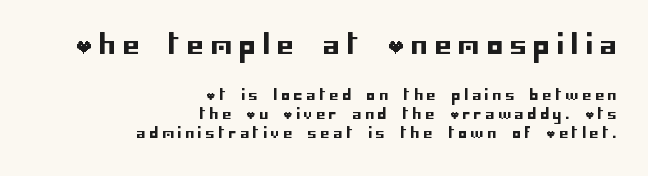
The image shows 26 px text type, upright; set right-aligned, normal line spacing (1.36x), unusually wide letter spacing (+0.29 em), not underlined; the first (top) block is 1.86x larger.
